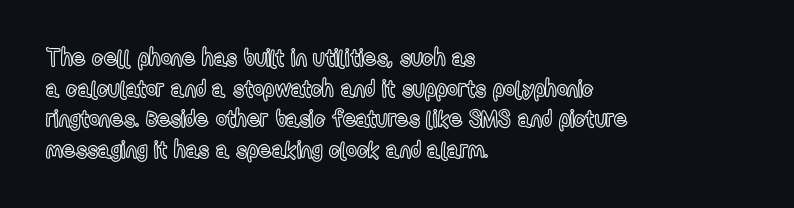
Q: Is the text italic (slanted)? A: No, it is upright.
Q: Is the text underlined? A: No.
Q: How is the paragraph aligned? A: Left-aligned.
Q: Is the spacing between letters normal or unusually wide? A: Normal.
Q: Is the spacing between lines tight, normal or loose? A: Normal.
